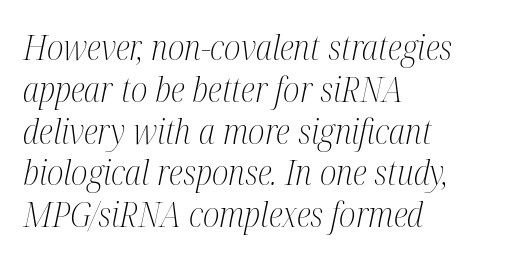
The image shows 34 px light, condensed serif type, italic (leaning right); set left-aligned, line spacing 1.23x, normal letter spacing, not underlined; medium stroke contrast and a medium x-height.
